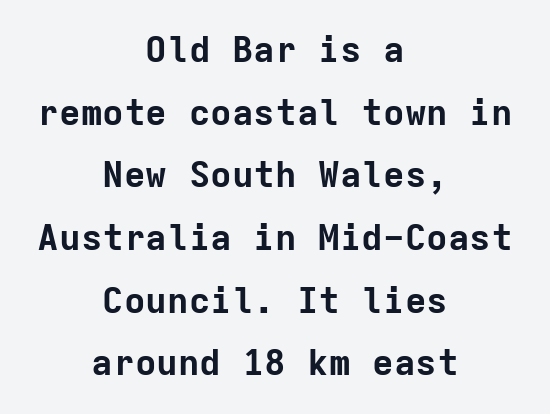
{"serif": "no", "italic": "no", "bold": "yes", "weight": "bold", "width": "normal", "stroke_contrast": "low", "x_height": "medium", "monospaced": "yes", "underline": "no", "align": "center", "line_spacing_ratio": 1.74, "letter_spacing": "normal", "letter_spacing_em": 0.0, "glyph_px": 36}
